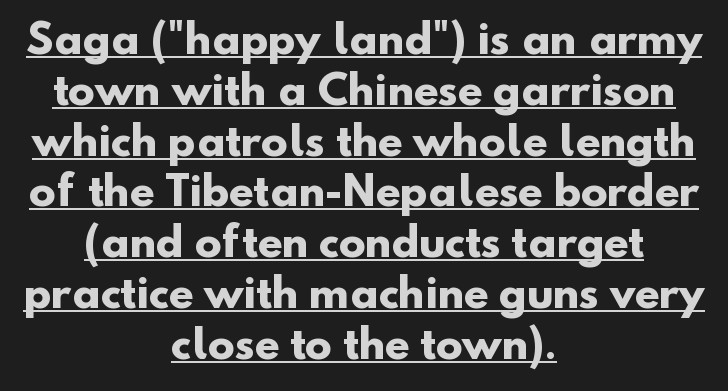
Q: Is the text bold? A: Yes.
Q: Is the typeface a serif or a sans-serif typeface? A: Sans-serif.
Q: Is the text underlined? A: Yes.
Q: How is the paragraph aligned? A: Centered.
Q: Is the spacing between letters normal or unusually wide? A: Normal.
Q: Is the spacing between lines tight, normal or loose? A: Normal.
Q: Width (condensed, normal, or wide)? A: Normal.
Q: Stroke contrast? A: Low.
Q: x-height? A: Small.
Q: Monospaced? A: No.
